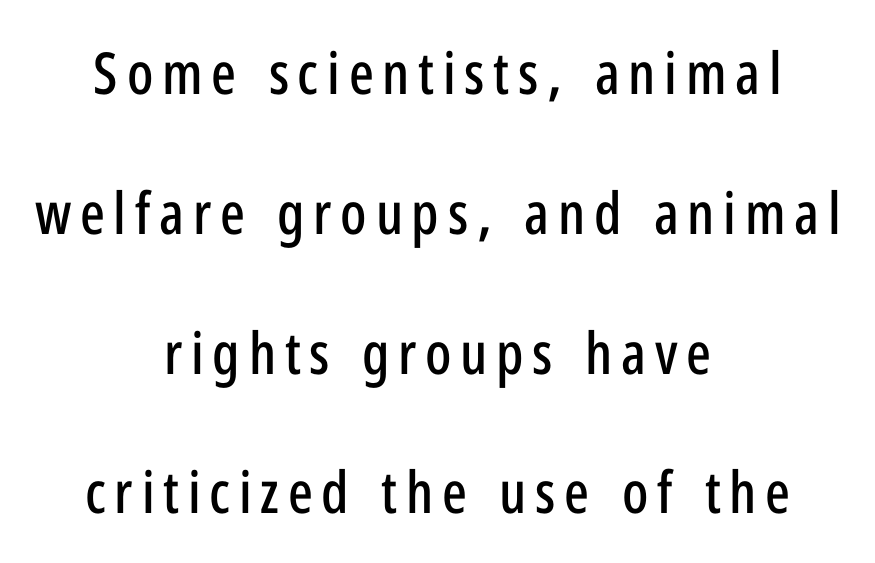
The image shows 58 px condensed sans-serif type, upright; set centered, loose line spacing (2.41x), not underlined; low stroke contrast and a medium x-height.
